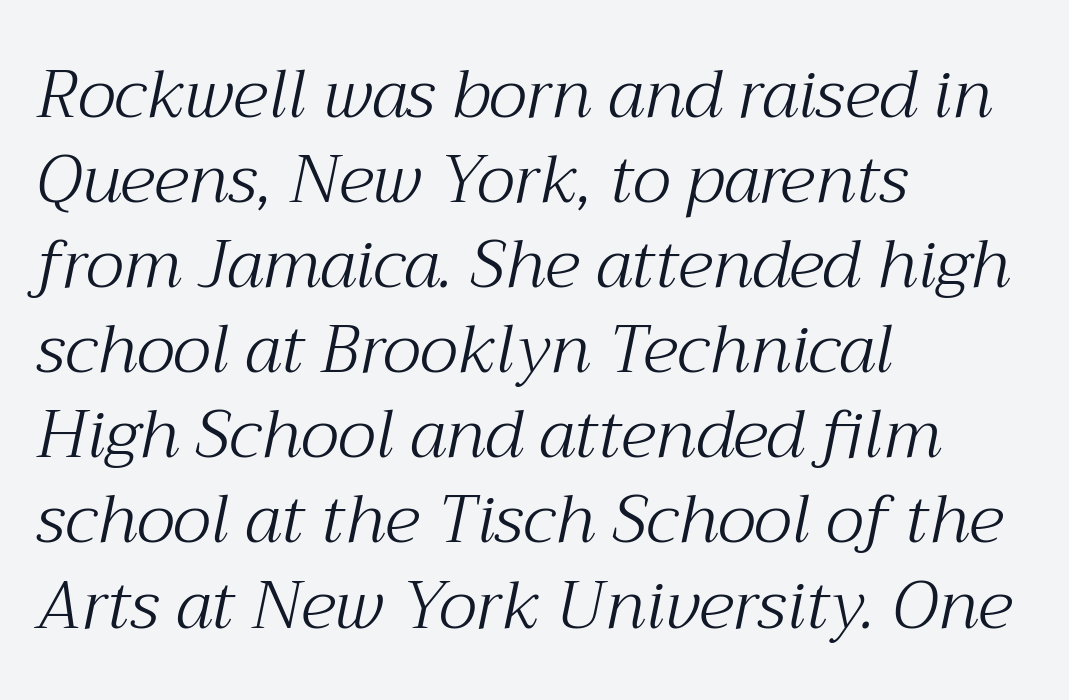
Q: Is the text bold? A: No.
Q: Is the text italic (slanted)? A: Yes, it leans right by about 12 degrees.
Q: Is the typeface a serif or a sans-serif typeface? A: Serif.
Q: Is the text underlined? A: No.
Q: How is the paragraph aligned? A: Left-aligned.
Q: Is the spacing between letters normal or unusually wide? A: Normal.
Q: Is the spacing between lines tight, normal or loose? A: Normal.
Q: Width (condensed, normal, or wide)? A: Normal.
Q: Stroke contrast? A: Medium.
Q: x-height? A: Medium.
Q: Monospaced? A: No.
